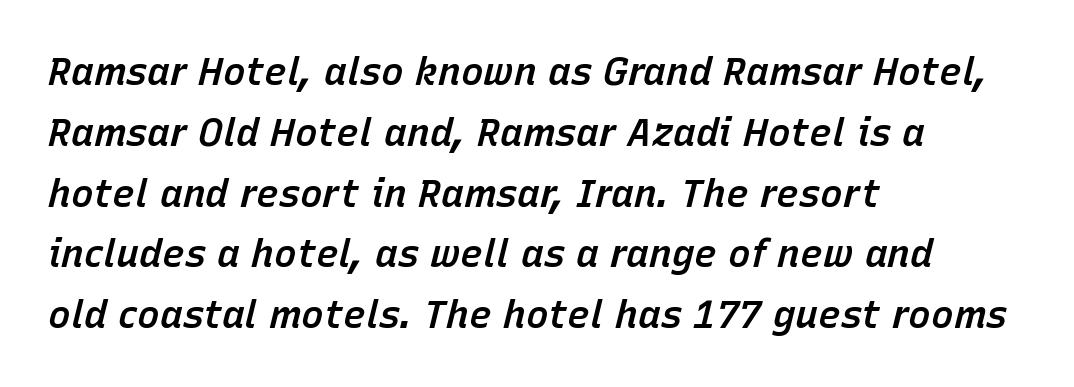
Q: Is the text bold? A: Semi-bold.
Q: Is the text italic (slanted)? A: Yes, it leans right by about 15 degrees.
Q: Is the text underlined? A: No.
Q: How is the paragraph aligned? A: Left-aligned.
Q: Is the spacing between letters normal or unusually wide? A: Normal.
Q: Is the spacing between lines tight, normal or loose? A: Normal.
Q: Width (condensed, normal, or wide)? A: Normal.
Q: Stroke contrast? A: Low.
Q: x-height? A: Medium.
Q: Monospaced? A: No.
